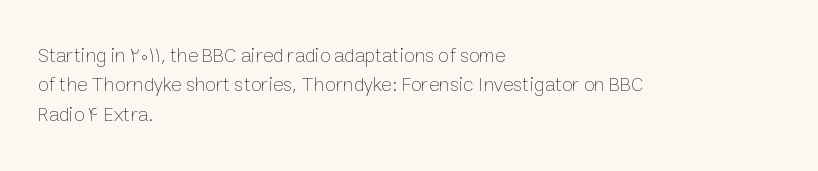
The image shows 20 px text type, upright; set left-aligned, normal line spacing (1.47x), normal letter spacing, not underlined.
